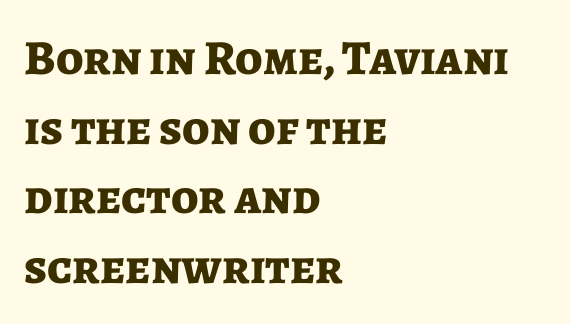
{"serif": "no", "italic": "no", "bold": "yes", "weight": "bold", "width": "normal", "stroke_contrast": "low", "x_height": "medium", "monospaced": "no", "underline": "no", "align": "left", "line_spacing": "normal", "line_spacing_ratio": 1.42, "letter_spacing": "normal", "letter_spacing_em": 0.0, "glyph_px": 49}
